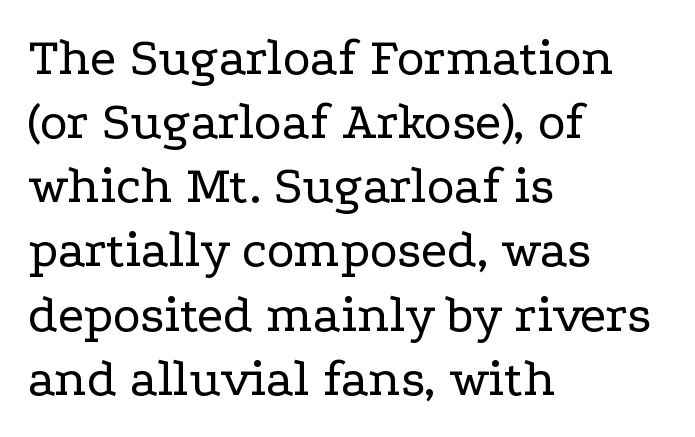
These lines are rendered in a variable-pitch font. The gaps between neighbouring characters are ordinary and unremarkable. Typeset ragged right — the left edge is the straight one. Regarding serifs, this sample has them. Heaviness? Minimal to ordinary, like unemphasized prose.
